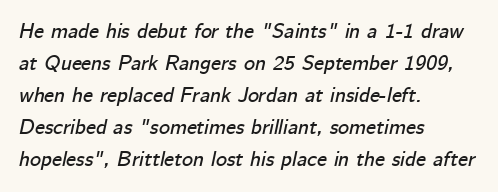
The image shows 21 px text type, italic (leaning right); set left-aligned, normal line spacing (1.52x), normal letter spacing, not underlined.
